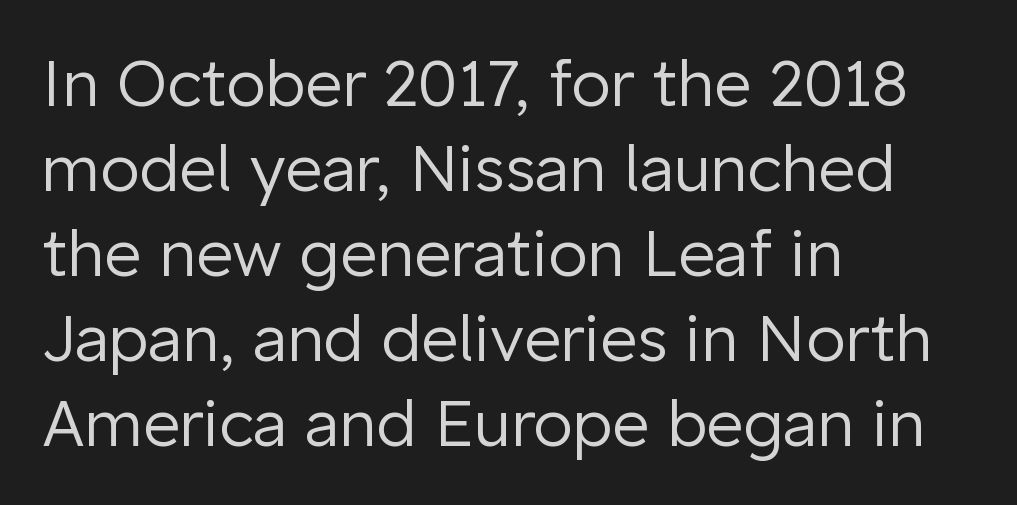
The image shows 64 px regular-weight sans-serif type, upright; set left-aligned, normal line spacing (1.33x), normal letter spacing, not underlined; low stroke contrast and a medium x-height.
